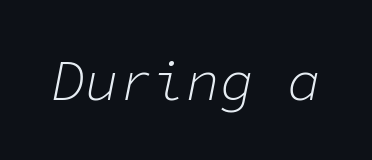
This rendering leaves character spacing at its baseline value. These lines are rendered in a fixed-pitch font. The whole block is typeset with a tilt. Check the space under the baseline: it is left empty. The passage shown is not bold in any degree.
